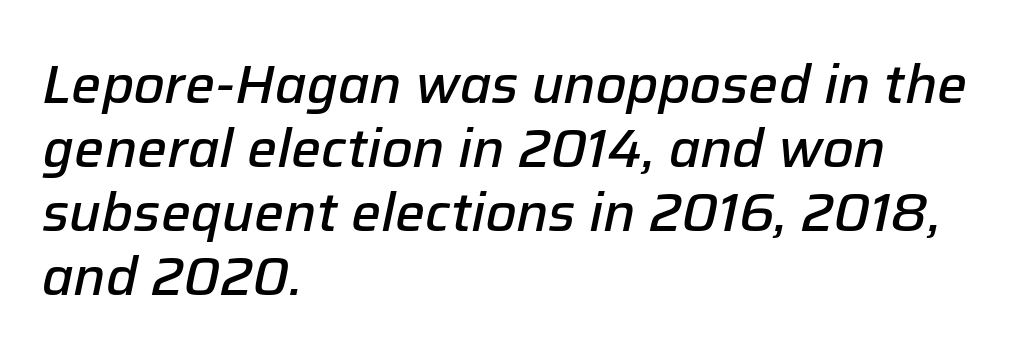
The image shows 53 px semibold type, italic (leaning right); set left-aligned, line spacing 1.21x, normal letter spacing, not underlined; low stroke contrast and a medium x-height.
